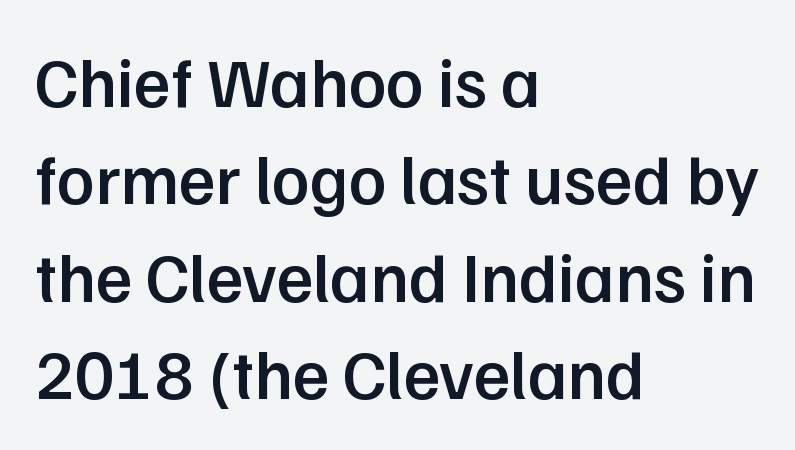
Q: Is the text bold? A: Semi-bold.
Q: Is the text italic (slanted)? A: No, it is upright.
Q: Is the typeface a serif or a sans-serif typeface? A: Sans-serif.
Q: Is the text underlined? A: No.
Q: How is the paragraph aligned? A: Left-aligned.
Q: Is the spacing between letters normal or unusually wide? A: Normal.
Q: Is the spacing between lines tight, normal or loose? A: Normal.
Q: Width (condensed, normal, or wide)? A: Normal.
Q: Stroke contrast? A: Low.
Q: x-height? A: Medium.
Q: Monospaced? A: No.
